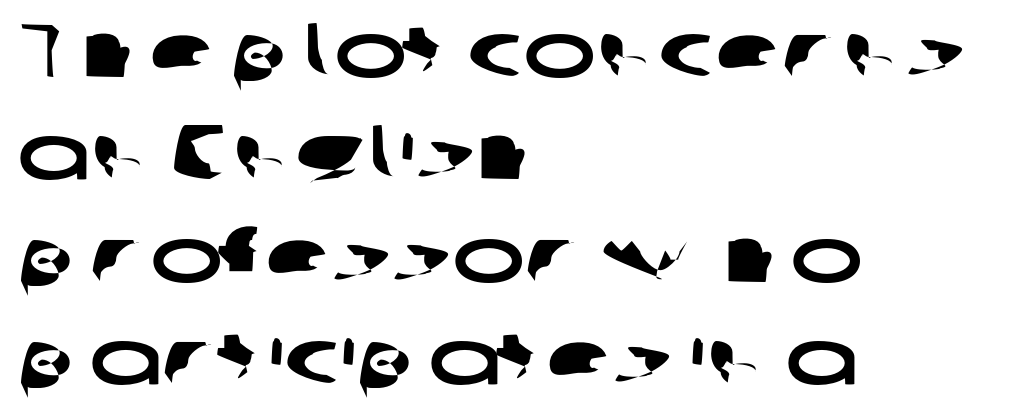
Q: Is the typeface a serif or a sans-serif typeface? A: Sans-serif.
Q: Is the text underlined? A: No.
Q: How is the paragraph aligned? A: Left-aligned.
Q: Is the spacing between letters normal or unusually wide? A: Normal.
Q: Is the spacing between lines tight, normal or loose? A: Normal.
Q: Width (condensed, normal, or wide)? A: Wide.
Q: Stroke contrast? A: Low.
Q: x-height? A: Medium.
Q: Monospaced? A: No.
